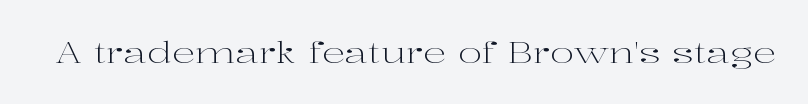
{"serif": "yes", "italic": "no", "bold": "no", "weight": "light", "width": "wide", "stroke_contrast": "high", "x_height": "medium", "monospaced": "no", "underline": "no", "letter_spacing": "normal", "letter_spacing_em": 0.0, "glyph_px": 29}
